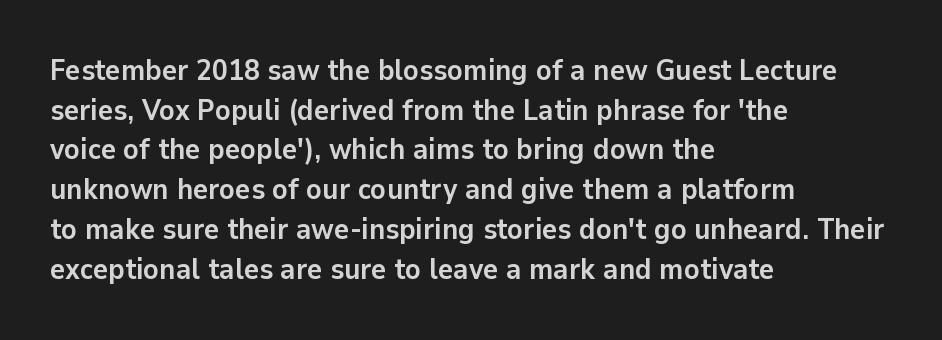
{"serif": "no", "italic": "no", "bold": "yes", "weight": "semibold", "width": "normal", "stroke_contrast": "low", "x_height": "medium", "monospaced": "no", "underline": "no", "align": "left", "line_spacing": "normal", "line_spacing_ratio": 1.37, "letter_spacing": "normal", "letter_spacing_em": 0.0, "glyph_px": 29}
